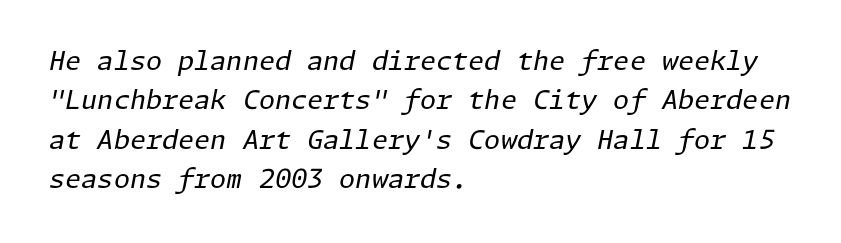
A normal amount of white space separates one row of letters from the next. Italic? Definitely — the glyphs are oblique. This sample is left-justified, so line endings fall wherever the words run out. The typeface has the unassuming heft of standard copy or less.
